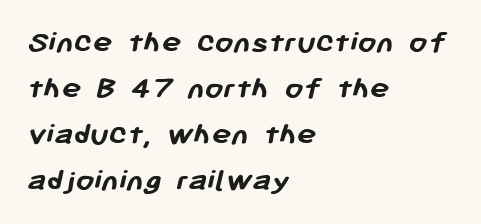
Q: Is the text bold? A: Yes.
Q: Is the typeface a serif or a sans-serif typeface? A: Sans-serif.
Q: Is the text underlined? A: No.
Q: How is the paragraph aligned? A: Left-aligned.
Q: Is the spacing between letters normal or unusually wide? A: Normal.
Q: Is the spacing between lines tight, normal or loose? A: Normal.
Q: Width (condensed, normal, or wide)? A: Normal.
Q: Stroke contrast? A: Low.
Q: x-height? A: Medium.
Q: Monospaced? A: No.
